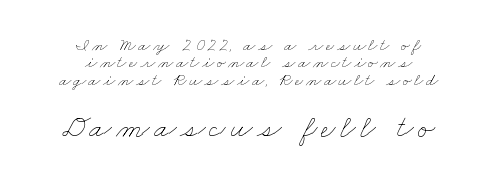
Character widths vary here, with narrow letters taking less room than wide ones. Summary of vertical rhythm: compact, with narrow interline spacing. The lines are quadded center. Heft: none added — not bold. Check under the words: just untouched page.
